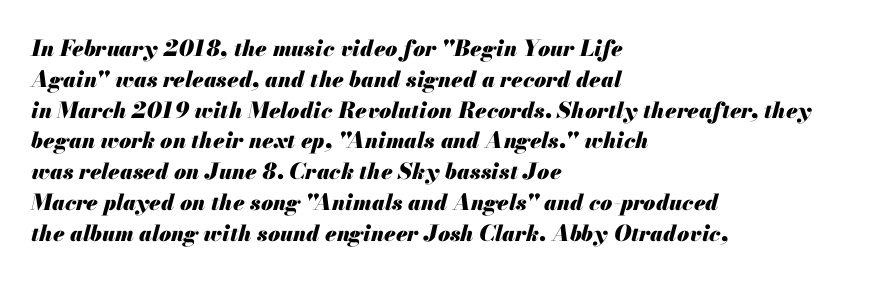
Q: Is the text bold? A: Yes.
Q: Is the text italic (slanted)? A: Yes, it leans right by about 13 degrees.
Q: Is the text underlined? A: No.
Q: How is the paragraph aligned? A: Left-aligned.
Q: Is the spacing between letters normal or unusually wide? A: Normal.
Q: Is the spacing between lines tight, normal or loose? A: Normal.
